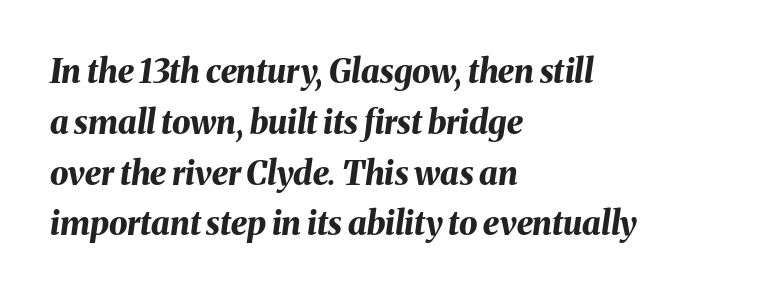
The image shows 33 px bold type, italic (leaning right); set left-aligned, normal line spacing (1.54x), normal letter spacing, not underlined; medium stroke contrast and a medium x-height.
